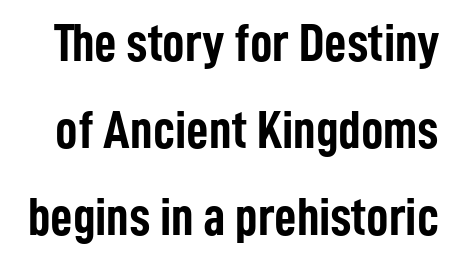
{"serif": "no", "italic": "no", "bold": "yes", "weight": "semibold", "width": "condensed", "stroke_contrast": "low", "x_height": "medium", "monospaced": "no", "underline": "no", "line_spacing": "normal", "line_spacing_ratio": 1.58, "letter_spacing": "normal", "letter_spacing_em": 0.0, "glyph_px": 55}
